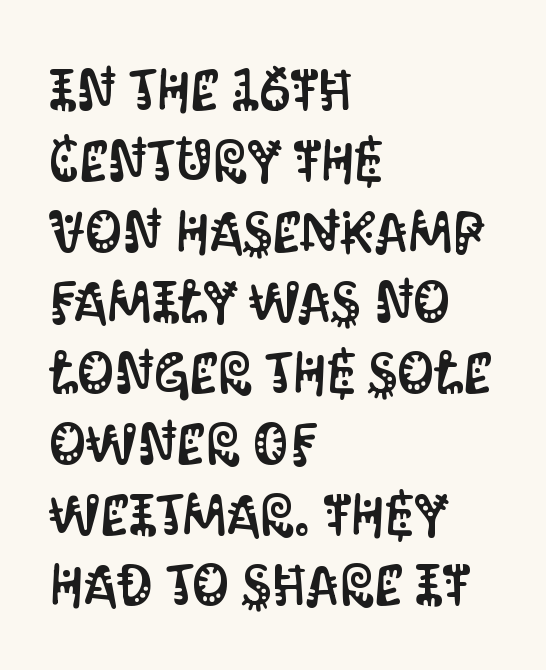
If you drew a line through each stem, it would be perfectly vertical. Bare-footed words on every line. The rag falls on the right side of this text block. Nothing unusual about the tracking: characters are spaced as the font intends.
